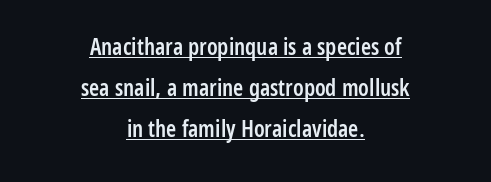
{"italic": "no", "bold": "semi", "underline": "yes", "align": "center", "line_spacing_ratio": 1.79, "letter_spacing": "normal", "letter_spacing_em": 0.0, "glyph_px": 23}
